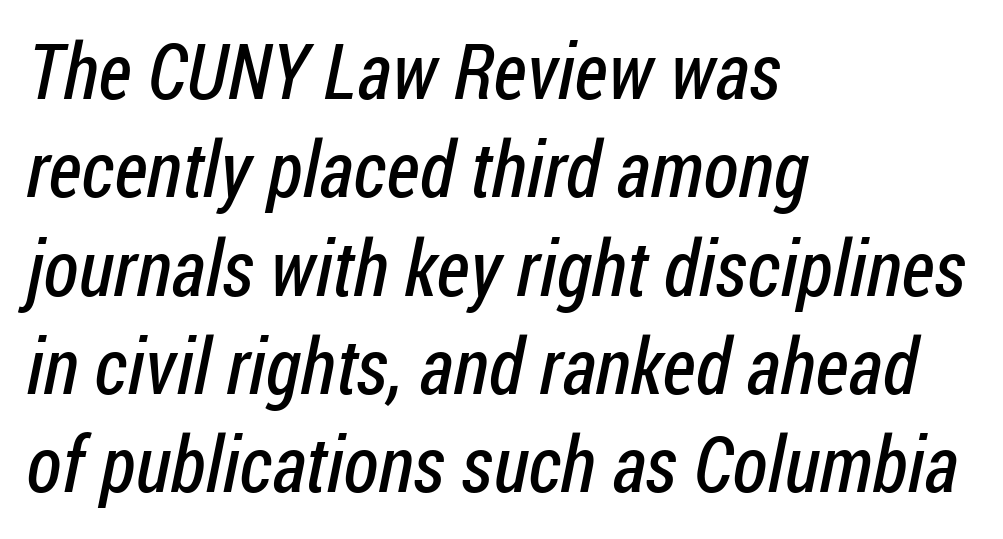
A classic flush-left, rag-right setting is used for this passage. Here the glyphs are tracked normally, forming tight word shapes. A clean baseline with only descenders dipping below it. This sample has the flowing, uneven cadence of proportional lettering.
